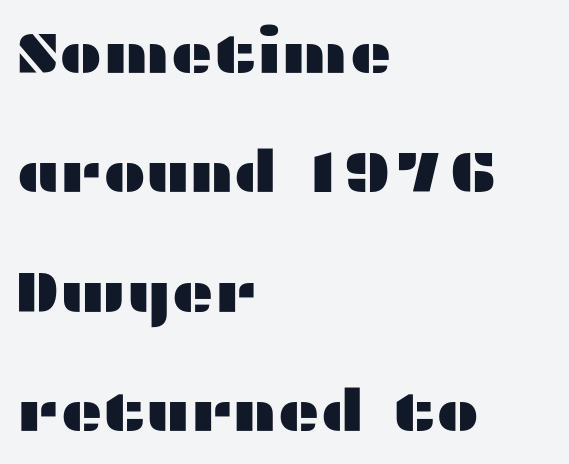
Honestly, there is no underline to notice here at all. Look at the tracking — it's just the regular setting, nothing added. The rendering shows plain stroke endings on the letterforms — a sans-serif design. The rag falls on the right side of this text block.
